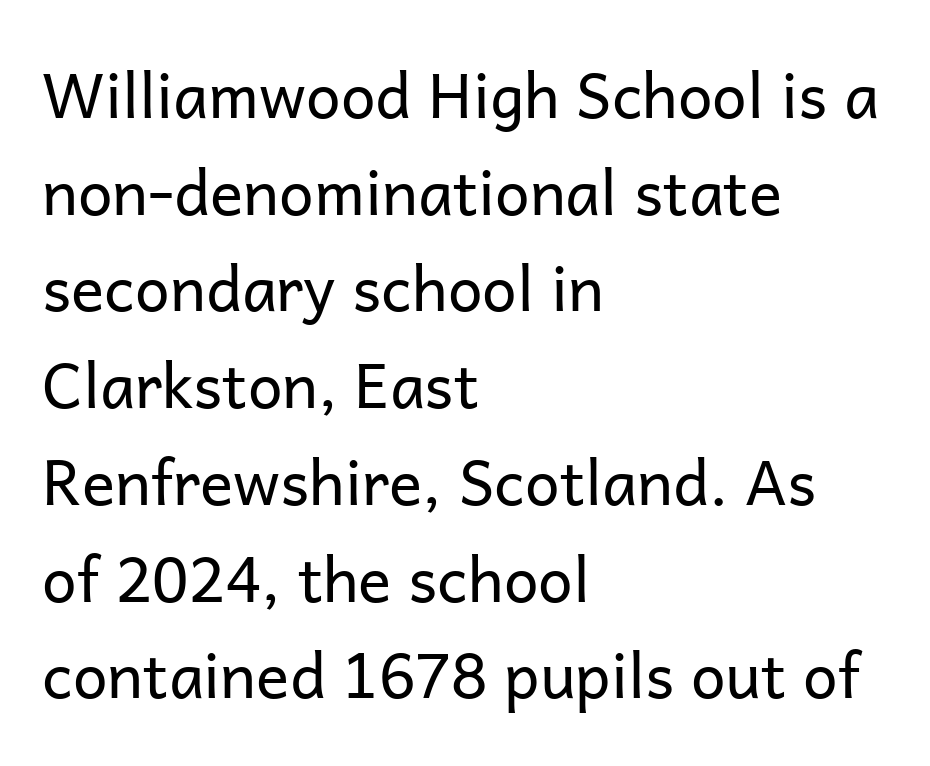
Q: Is the text bold? A: No.
Q: Is the text italic (slanted)? A: No, it is upright.
Q: Is the typeface a serif or a sans-serif typeface? A: Sans-serif.
Q: Is the text underlined? A: No.
Q: How is the paragraph aligned? A: Left-aligned.
Q: Is the spacing between letters normal or unusually wide? A: Normal.
Q: Is the spacing between lines tight, normal or loose? A: Normal.
Q: Width (condensed, normal, or wide)? A: Normal.
Q: Stroke contrast? A: Low.
Q: x-height? A: Medium.
Q: Monospaced? A: No.
